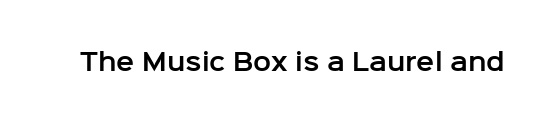
Q: Is the text italic (slanted)? A: No, it is upright.
Q: Is the text underlined? A: No.
Q: Is the spacing between letters normal or unusually wide? A: Normal.
